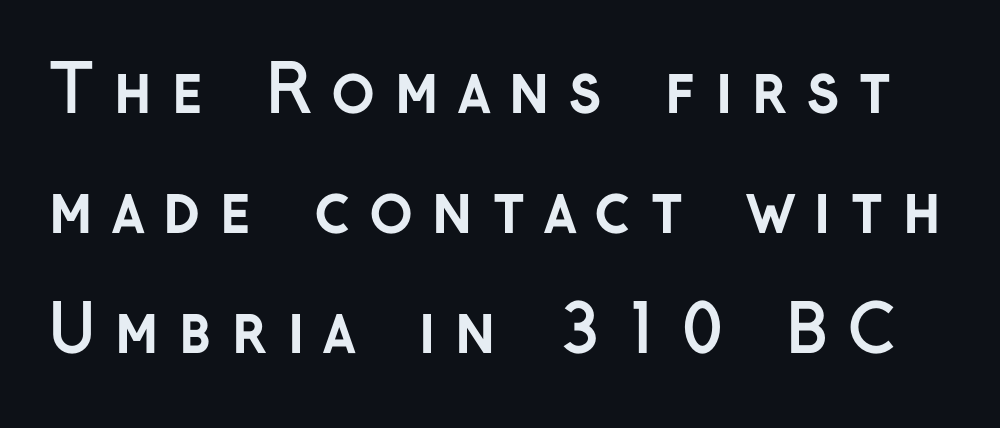
{"serif": "no", "italic": "no", "bold": "yes", "weight": "semibold", "width": "normal", "stroke_contrast": "low", "x_height": "medium", "monospaced": "no", "underline": "no", "line_spacing_ratio": 1.85, "letter_spacing": "wide", "letter_spacing_em": 0.28, "glyph_px": 65}
